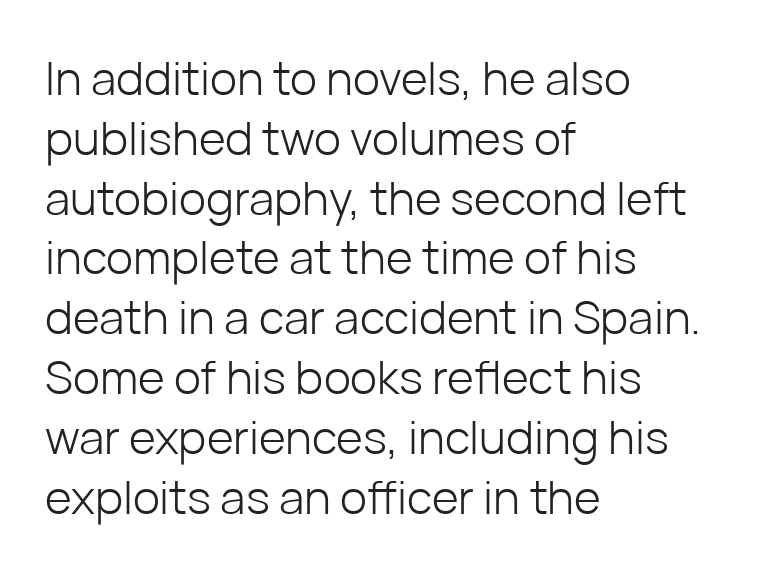
The image shows 46 px light sans-serif type, upright; set left-aligned, normal line spacing (1.3x), normal letter spacing, not underlined; low stroke contrast and a medium x-height.
